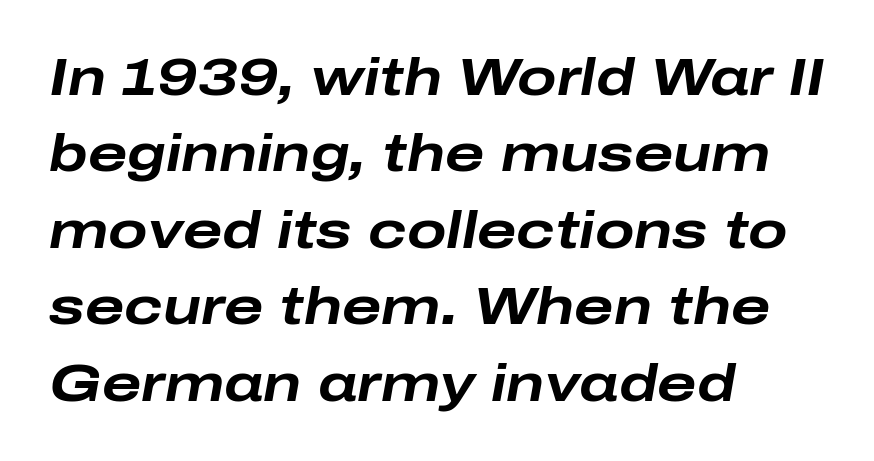
{"italic": "yes", "lean": "right", "slant_degrees": 10, "bold": "yes", "weight": "bold", "width": "wide", "stroke_contrast": "low", "x_height": "medium", "monospaced": "no", "underline": "no", "align": "left", "line_spacing": "normal", "line_spacing_ratio": 1.47, "letter_spacing": "normal", "letter_spacing_em": 0.0, "glyph_px": 52}
